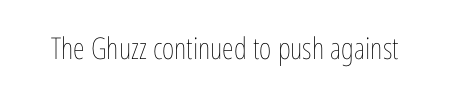
{"italic": "no", "bold": "no", "weight": "thin", "width": "condensed", "stroke_contrast": "low", "x_height": "medium", "monospaced": "no", "underline": "no", "letter_spacing": "normal", "letter_spacing_em": 0.0, "glyph_px": 30}
